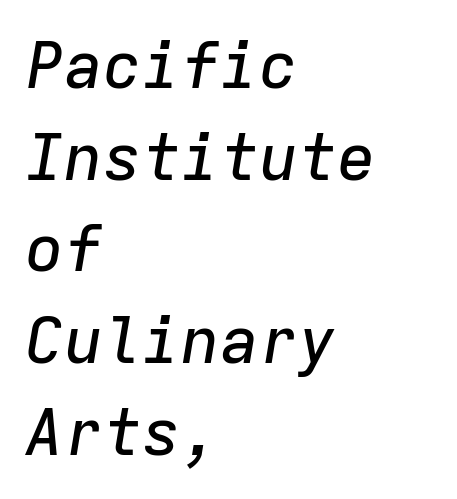
Q: Is the text italic (slanted)? A: Yes, it leans right by about 9 degrees.
Q: Is the text underlined? A: No.
Q: How is the paragraph aligned? A: Left-aligned.
Q: Is the spacing between letters normal or unusually wide? A: Normal.
Q: Is the spacing between lines tight, normal or loose? A: Normal.
Q: Width (condensed, normal, or wide)? A: Normal.
Q: Stroke contrast? A: Low.
Q: x-height? A: Medium.
Q: Monospaced? A: Yes.
